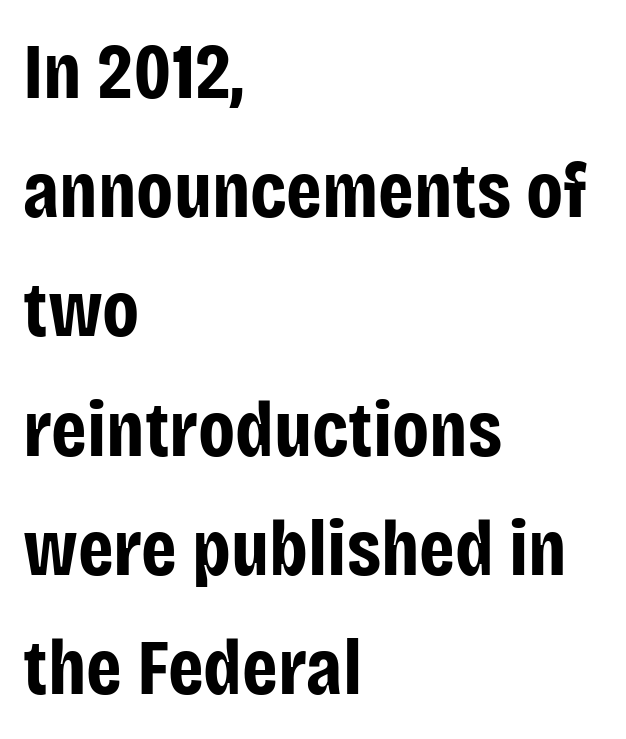
Q: Is the text bold? A: Yes.
Q: Is the text italic (slanted)? A: No, it is upright.
Q: Is the typeface a serif or a sans-serif typeface? A: Sans-serif.
Q: Is the text underlined? A: No.
Q: How is the paragraph aligned? A: Left-aligned.
Q: Is the spacing between letters normal or unusually wide? A: Normal.
Q: Is the spacing between lines tight, normal or loose? A: Normal.
Q: Width (condensed, normal, or wide)? A: Condensed.
Q: Stroke contrast? A: Low.
Q: x-height? A: Large.
Q: Monospaced? A: No.
